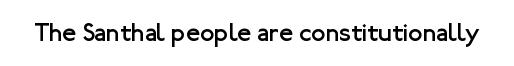
The image shows 26 px text type, upright; set normal letter spacing, not underlined.
